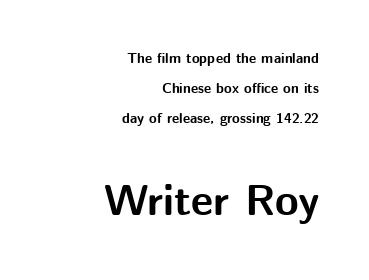
{"serif": "no", "italic": "no", "bold": "yes", "weight": "bold", "width": "normal", "stroke_contrast": "medium", "x_height": "medium", "monospaced": "no", "underline": "no", "align": "right", "line_spacing": "loose", "line_spacing_ratio": 2.15, "letter_spacing": "normal", "letter_spacing_em": 0.0, "larger_block": "second", "size_ratio": 3.07, "glyph_px": 43}
